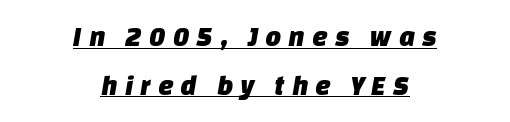
Q: Is the typeface a serif or a sans-serif typeface? A: Sans-serif.
Q: Is the text underlined? A: Yes.
Q: How is the paragraph aligned? A: Centered.
Q: Is the spacing between letters normal or unusually wide? A: Unusually wide.
Q: Width (condensed, normal, or wide)? A: Normal.
Q: Stroke contrast? A: Low.
Q: x-height? A: Large.
Q: Monospaced? A: No.
